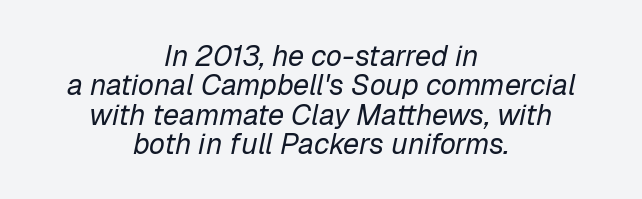
The zone under the glyphs is completely vacant. One-word summary of the alignment: center. How would I describe the line gaps? Narrow and economical. The tracking reads as untouched default to a designer's eye.
